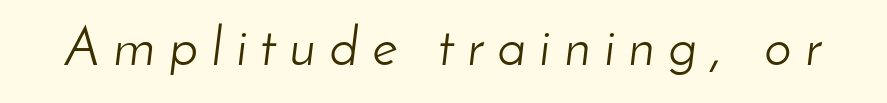
These glyphs show unthickened strokes, regular width or finer. Anything drawn beneath the words? Only blank space. This rendering widens character spacing well past its baseline value. You could not count columns in this text — the font is proportionally spaced.
